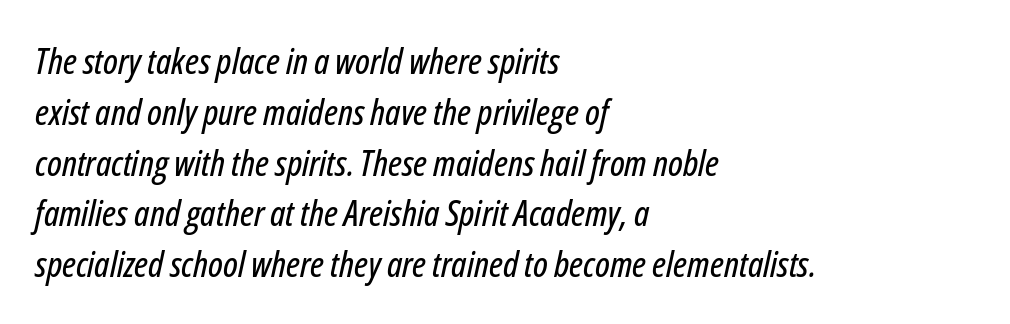
Q: Is the text italic (slanted)? A: Yes, it leans right by about 12 degrees.
Q: Is the text underlined? A: No.
Q: How is the paragraph aligned? A: Left-aligned.
Q: Is the spacing between letters normal or unusually wide? A: Normal.
Q: Is the spacing between lines tight, normal or loose? A: Normal.
Q: Width (condensed, normal, or wide)? A: Condensed.
Q: Stroke contrast? A: Low.
Q: x-height? A: Medium.
Q: Monospaced? A: No.
